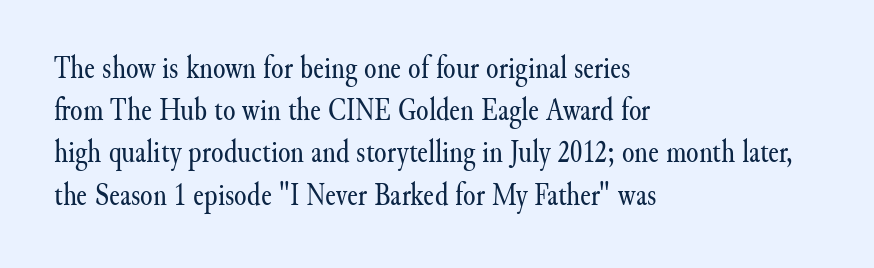
{"serif": "yes", "italic": "no", "bold": "no", "weight": "regular", "width": "normal", "stroke_contrast": "medium", "x_height": "small", "monospaced": "no", "underline": "no", "align": "left", "line_spacing": "normal", "line_spacing_ratio": 1.32, "letter_spacing": "normal", "letter_spacing_em": 0.0, "glyph_px": 32}
